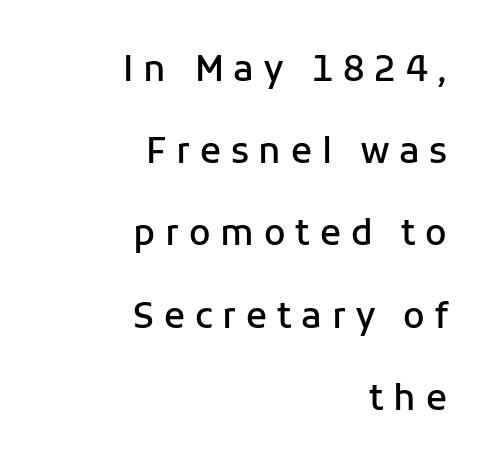
Q: Is the text bold? A: Semi-bold.
Q: Is the text italic (slanted)? A: No, it is upright.
Q: Is the typeface a serif or a sans-serif typeface? A: Sans-serif.
Q: Is the text underlined? A: No.
Q: How is the paragraph aligned? A: Right-aligned.
Q: Is the spacing between letters normal or unusually wide? A: Unusually wide.
Q: Is the spacing between lines tight, normal or loose? A: Loose.
Q: Width (condensed, normal, or wide)? A: Normal.
Q: Stroke contrast? A: Low.
Q: x-height? A: Medium.
Q: Monospaced? A: No.
